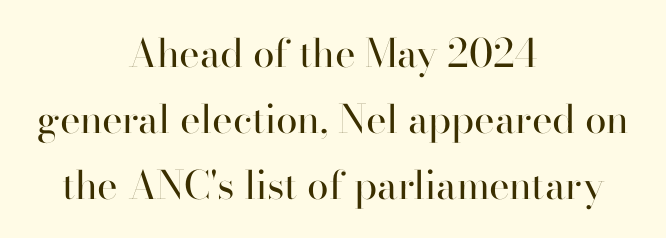
The image shows 39 px regular-weight serif type, upright; set centered, normal line spacing (1.69x), normal letter spacing, not underlined; high stroke contrast and a small x-height.
